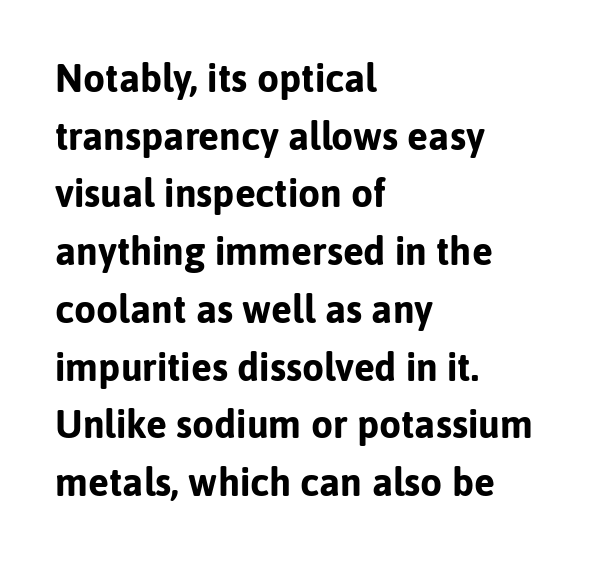
The rendering uses natural spacing where letterforms have individual widths. In terms of letterform style, serifs are entirely absent. Characters remain perfectly vertical along every line. The words here are not underlined. What stands out about the letter spacing? Nothing — it is the standard amount.
